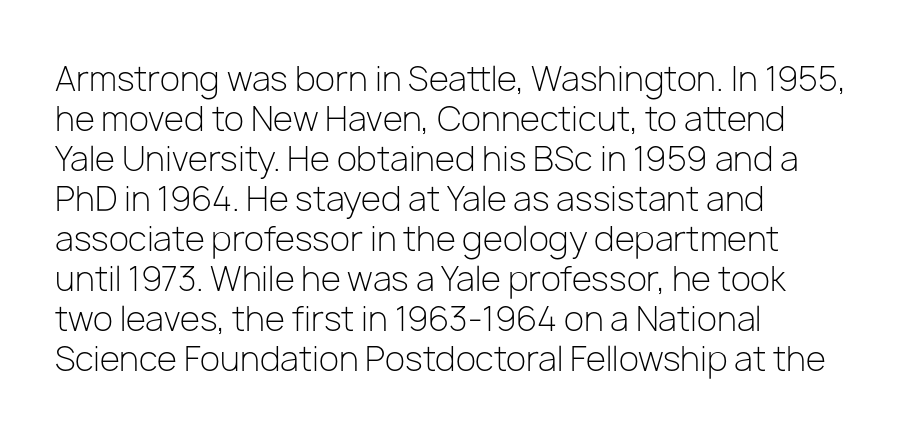
The image shows 33 px light sans-serif type, upright; set left-aligned, line spacing 1.21x, normal letter spacing, not underlined; low stroke contrast and a medium x-height.
